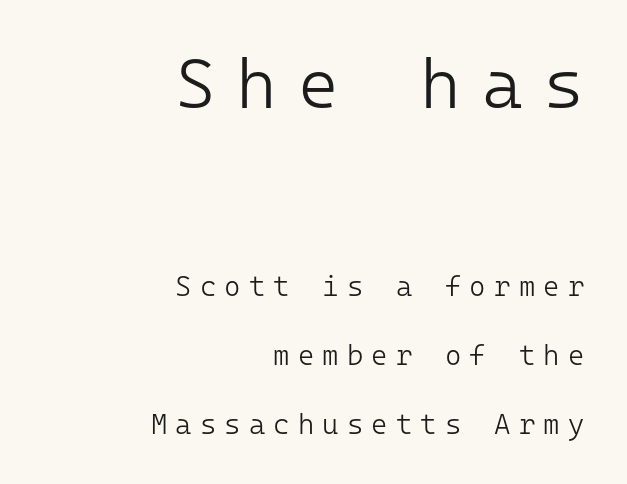
{"serif": "no", "italic": "no", "bold": "no", "weight": "light", "width": "normal", "stroke_contrast": "low", "x_height": "medium", "monospaced": "yes", "underline": "no", "align": "right", "line_spacing": "loose", "line_spacing_ratio": 2.45, "letter_spacing": "wide", "letter_spacing_em": 0.29, "larger_block": "first", "size_ratio": 2.5, "glyph_px": 70}
